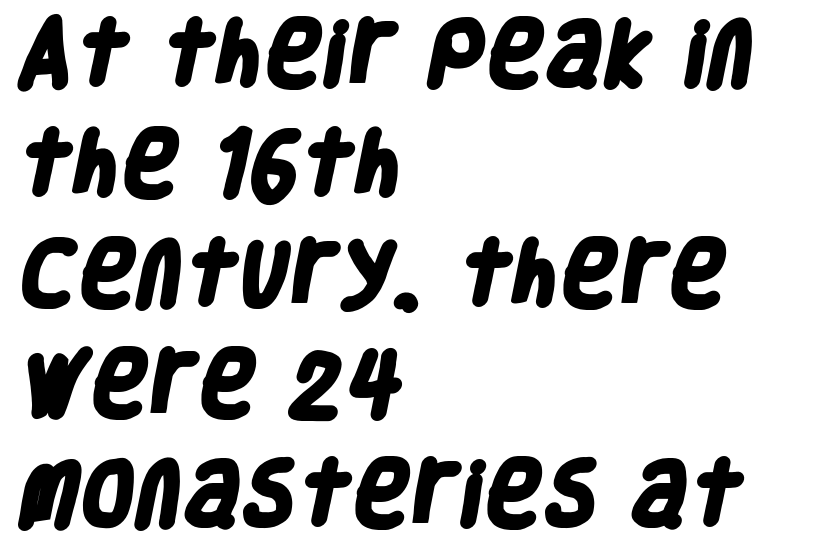
The image shows 71 px heavy, condensed sans-serif type; set left-aligned, normal line spacing (1.55x), normal letter spacing, not underlined; low stroke contrast and a large x-height.
